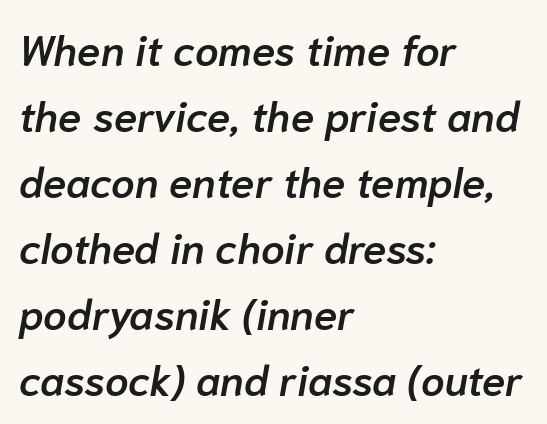
The ragged edge is on the right, which tells us the setting is flush left. The foot of each line stays bare and open. A somewhat darkened texture: the type is semibold rather than bold. Summary of vertical rhythm: regular, with standard interline spacing. Characters are canted at an angle relative to the baseline's perpendicular.
